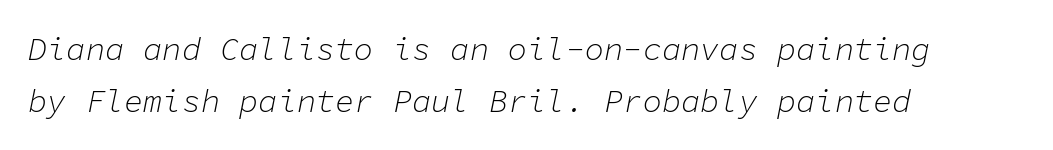
{"italic": "yes", "lean": "right", "slant_degrees": 11, "bold": "no", "weight": "light", "width": "normal", "stroke_contrast": "low", "x_height": "medium", "monospaced": "yes", "underline": "no", "align": "left", "line_spacing": "normal", "line_spacing_ratio": 1.64, "letter_spacing": "normal", "letter_spacing_em": 0.0, "glyph_px": 32}
